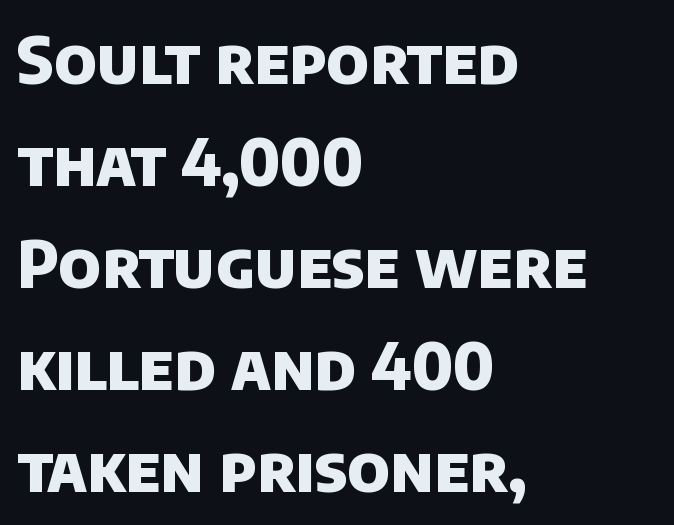
The image shows 65 px heavy sans-serif type; set left-aligned, normal line spacing (1.57x), normal letter spacing, not underlined; low stroke contrast and a large x-height.
